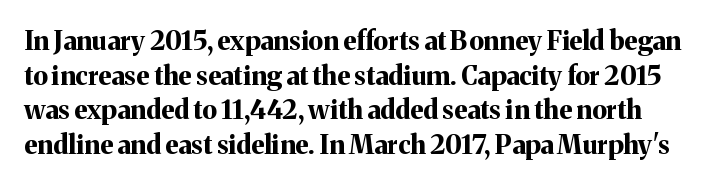
{"italic": "no", "bold": "yes", "underline": "no", "line_spacing": "normal", "line_spacing_ratio": 1.33, "letter_spacing": "normal", "letter_spacing_em": 0.0, "glyph_px": 26}
